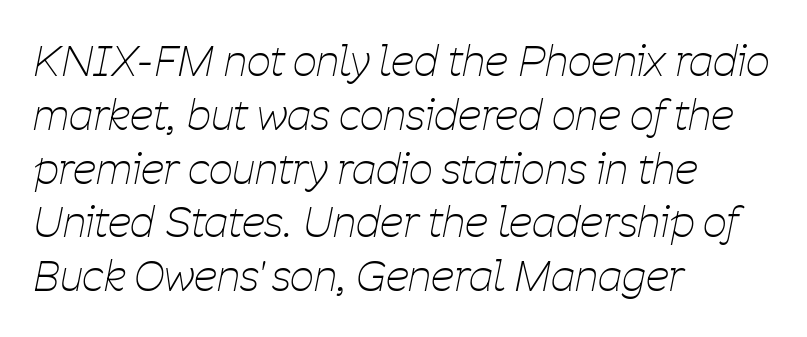
{"italic": "yes", "lean": "right", "slant_degrees": 11, "bold": "no", "weight": "thin", "width": "condensed", "stroke_contrast": "low", "x_height": "medium", "monospaced": "no", "underline": "no", "align": "left", "line_spacing": "normal", "line_spacing_ratio": 1.28, "letter_spacing": "normal", "letter_spacing_em": 0.0, "glyph_px": 42}
